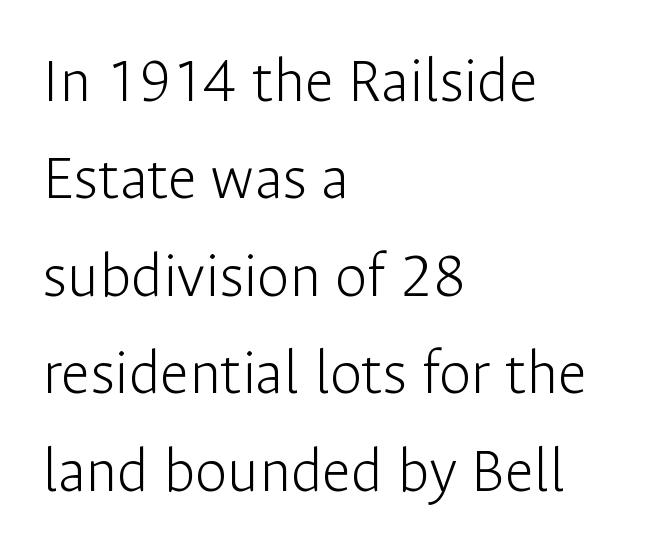
The image shows 65 px light sans-serif type, upright; set left-aligned, normal line spacing (1.5x), normal letter spacing, not underlined; low stroke contrast and a medium x-height.
